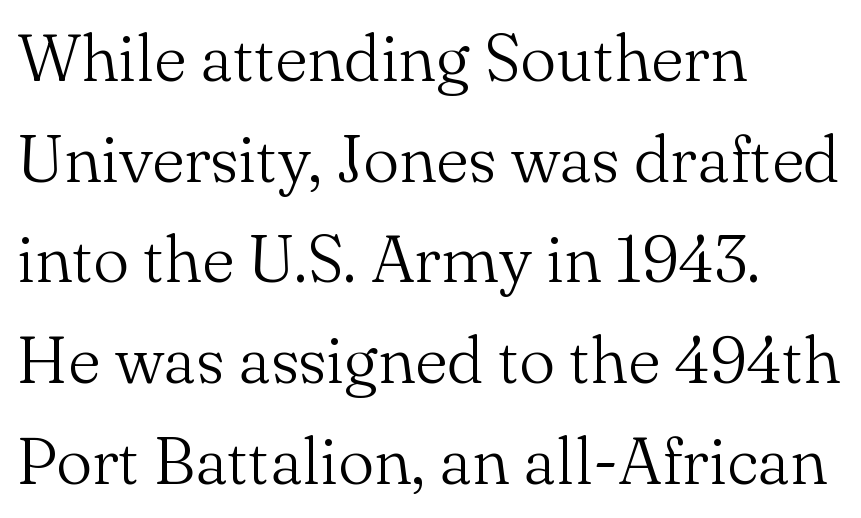
Q: Is the text bold? A: No.
Q: Is the text italic (slanted)? A: No, it is upright.
Q: Is the typeface a serif or a sans-serif typeface? A: Serif.
Q: Is the text underlined? A: No.
Q: How is the paragraph aligned? A: Left-aligned.
Q: Is the spacing between letters normal or unusually wide? A: Normal.
Q: Is the spacing between lines tight, normal or loose? A: Normal.
Q: Width (condensed, normal, or wide)? A: Normal.
Q: Stroke contrast? A: Medium.
Q: x-height? A: Small.
Q: Monospaced? A: No.
